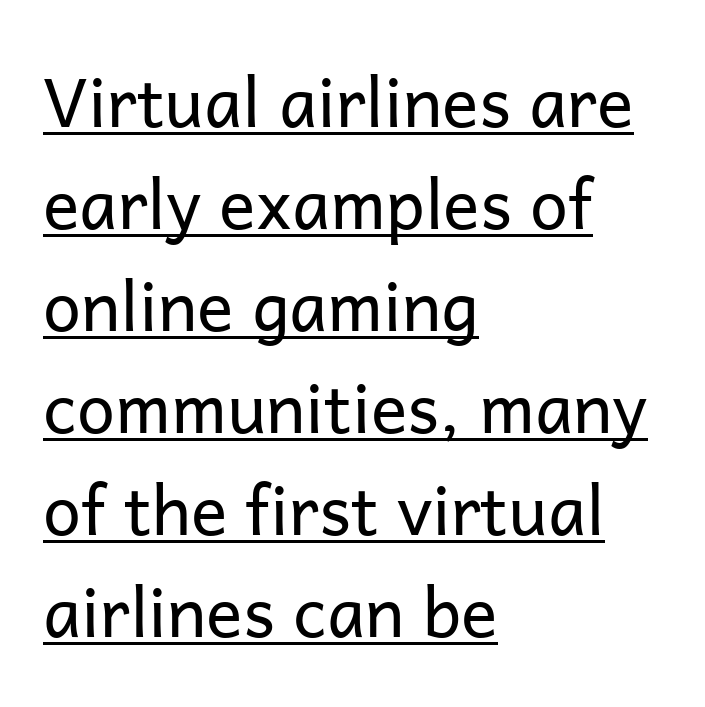
Q: Is the text bold? A: No.
Q: Is the text italic (slanted)? A: No, it is upright.
Q: Is the typeface a serif or a sans-serif typeface? A: Sans-serif.
Q: Is the text underlined? A: Yes.
Q: How is the paragraph aligned? A: Left-aligned.
Q: Is the spacing between letters normal or unusually wide? A: Normal.
Q: Is the spacing between lines tight, normal or loose? A: Normal.
Q: Width (condensed, normal, or wide)? A: Normal.
Q: Stroke contrast? A: Low.
Q: x-height? A: Medium.
Q: Monospaced? A: No.
